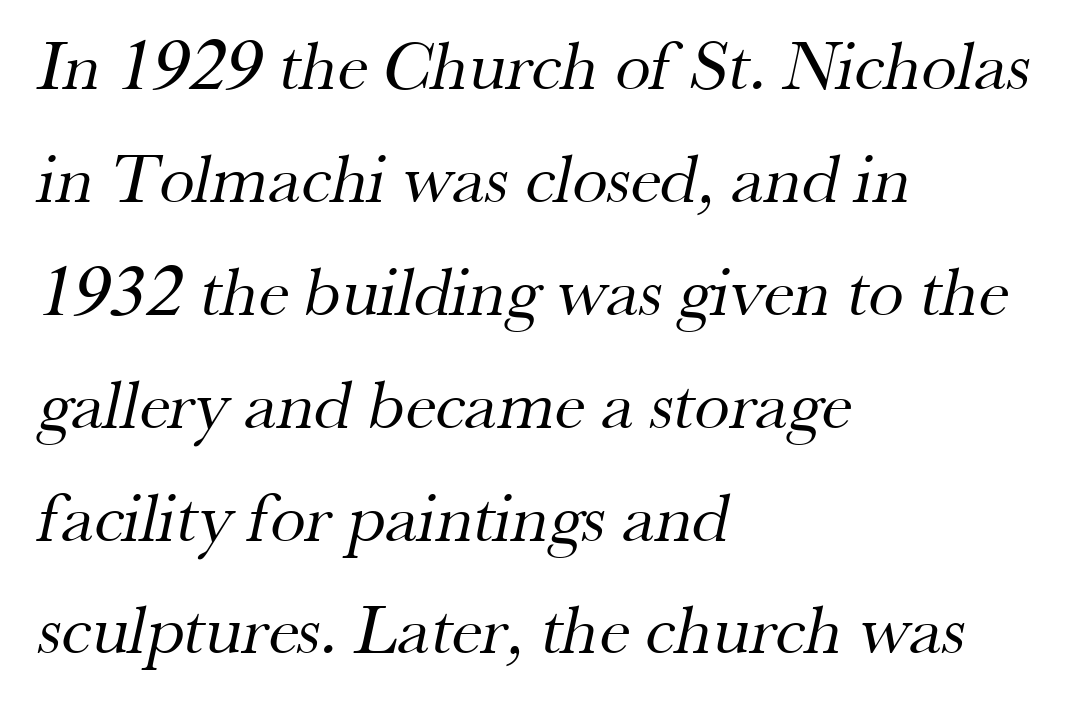
The image shows 71 px regular-weight serif type; set left-aligned, normal line spacing (1.59x), normal letter spacing, not underlined; medium stroke contrast and a small x-height.
